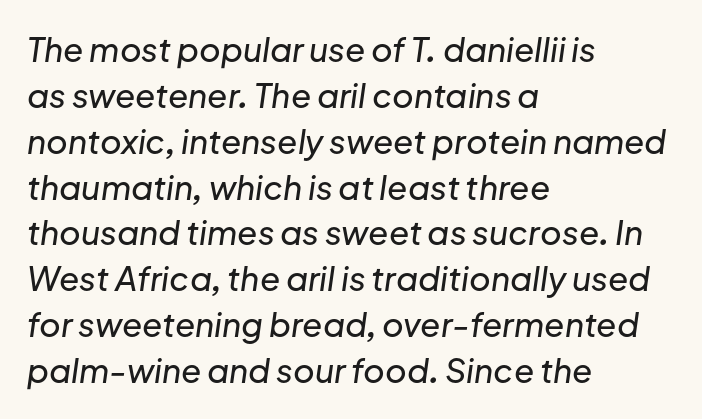
The image shows 33 px text type, italic (leaning right); set left-aligned, normal line spacing (1.39x), normal letter spacing, not underlined; low stroke contrast and a medium x-height.
